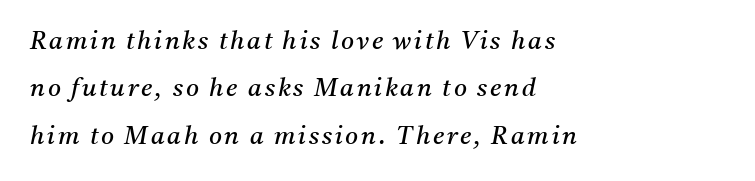
{"italic": "yes", "lean": "right", "slant_degrees": 11, "bold": "no", "underline": "no", "align": "left", "line_spacing": "loose", "line_spacing_ratio": 1.9, "glyph_px": 25}
